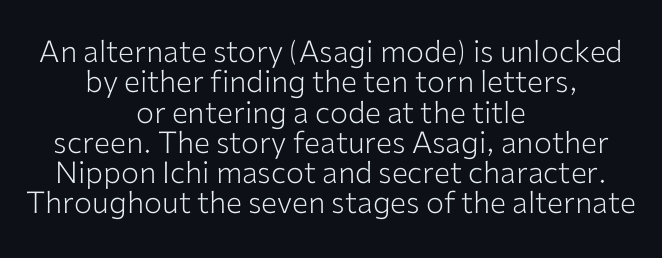
There is no visible air inserted between adjacent glyphs. Counters stay open thanks to moderate or lighter strokes. Regarding serifs, this sample does without them. Horizontal alignment here is central, giving a formal, balanced look. Rows of type sit shoulder to shoulder in the vertical direction. Rendered with straight, roman letterforms.
